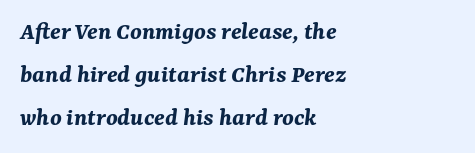
Q: Is the text bold? A: Yes.
Q: Is the text italic (slanted)? A: Yes, it leans right by about 7 degrees.
Q: Is the text underlined? A: No.
Q: How is the paragraph aligned? A: Left-aligned.
Q: Is the spacing between letters normal or unusually wide? A: Normal.
Q: Is the spacing between lines tight, normal or loose? A: Normal.
